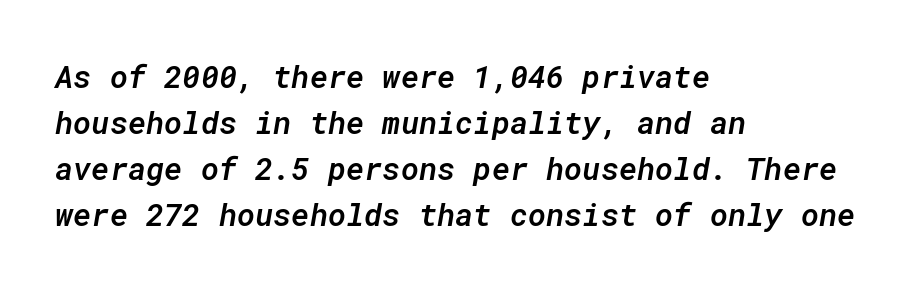
{"italic": "yes", "lean": "right", "slant_degrees": 10, "bold": "semi", "weight": "semibold", "width": "normal", "stroke_contrast": "low", "x_height": "medium", "monospaced": "yes", "underline": "no", "align": "left", "line_spacing": "normal", "line_spacing_ratio": 1.48, "letter_spacing": "normal", "letter_spacing_em": 0.0, "glyph_px": 31}
